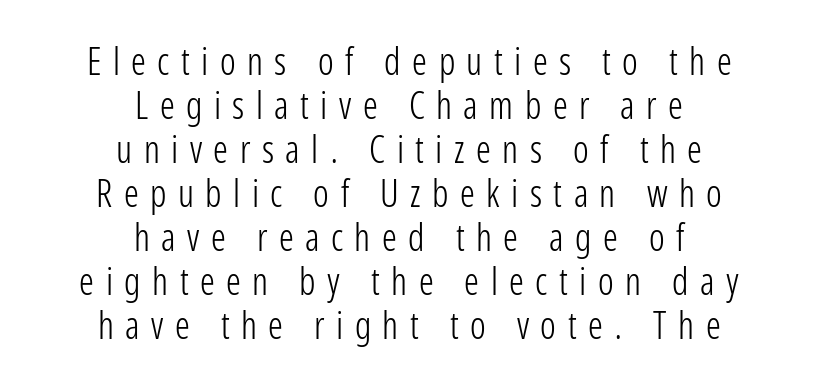
Q: Is the text bold? A: No.
Q: Is the text italic (slanted)? A: No, it is upright.
Q: Is the typeface a serif or a sans-serif typeface? A: Sans-serif.
Q: Is the text underlined? A: No.
Q: How is the paragraph aligned? A: Centered.
Q: Is the spacing between letters normal or unusually wide? A: Unusually wide.
Q: Width (condensed, normal, or wide)? A: Condensed.
Q: Stroke contrast? A: Low.
Q: x-height? A: Medium.
Q: Monospaced? A: No.
